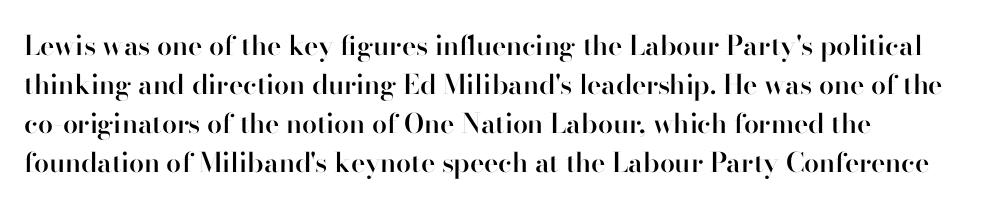
Spacing between characters is what you'd get straight out of the box. The space directly below the letters is spotless. The lines are quadded left. This sample uses an upright cut, with every glyph sitting square on the baseline. Look at the stroke-to-counter ratio: somewhat heavy, a semibold.
